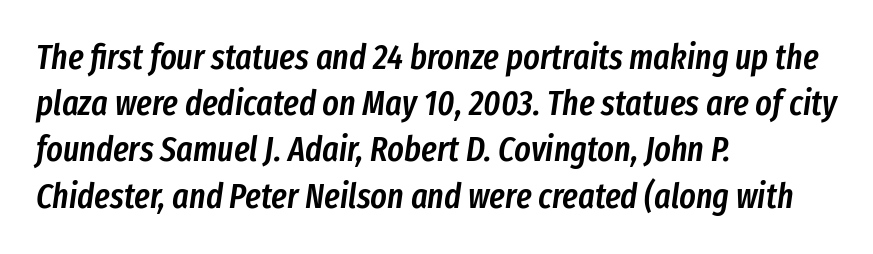
{"italic": "yes", "lean": "right", "slant_degrees": 8, "bold": "semi", "weight": "semibold", "width": "condensed", "stroke_contrast": "low", "x_height": "medium", "monospaced": "no", "underline": "no", "align": "left", "line_spacing": "normal", "line_spacing_ratio": 1.32, "letter_spacing": "normal", "letter_spacing_em": 0.0, "glyph_px": 35}
